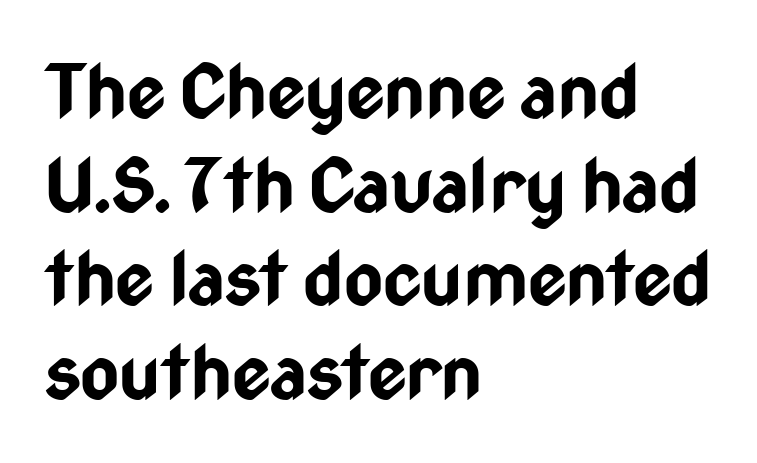
{"serif": "no", "italic": "no", "bold": "yes", "weight": "bold", "width": "condensed", "stroke_contrast": "low", "x_height": "medium", "monospaced": "no", "underline": "no", "align": "left", "line_spacing": "normal", "line_spacing_ratio": 1.25, "letter_spacing": "normal", "letter_spacing_em": 0.0, "glyph_px": 75}
